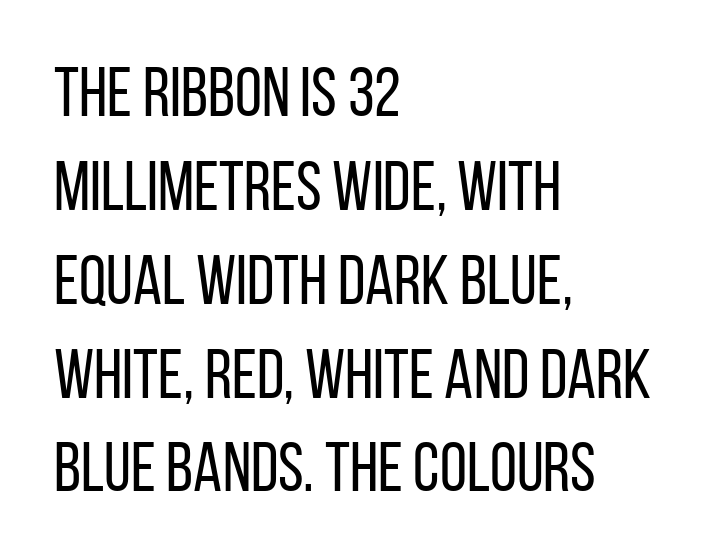
{"serif": "no", "italic": "no", "bold": "no", "weight": "regular", "width": "condensed", "stroke_contrast": "low", "x_height": "large", "monospaced": "no", "underline": "no", "align": "left", "line_spacing": "normal", "line_spacing_ratio": 1.36, "letter_spacing": "normal", "letter_spacing_em": 0.0, "glyph_px": 69}
